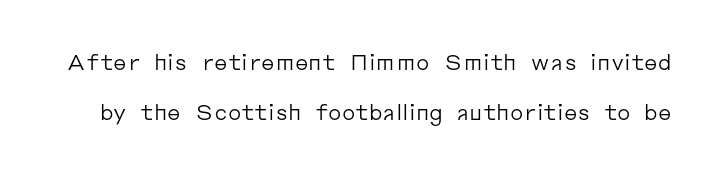
Q: Is the text bold? A: No.
Q: Is the text italic (slanted)? A: No, it is upright.
Q: Is the text underlined? A: No.
Q: Is the spacing between letters normal or unusually wide? A: Normal.
Q: Is the spacing between lines tight, normal or loose? A: Loose.
